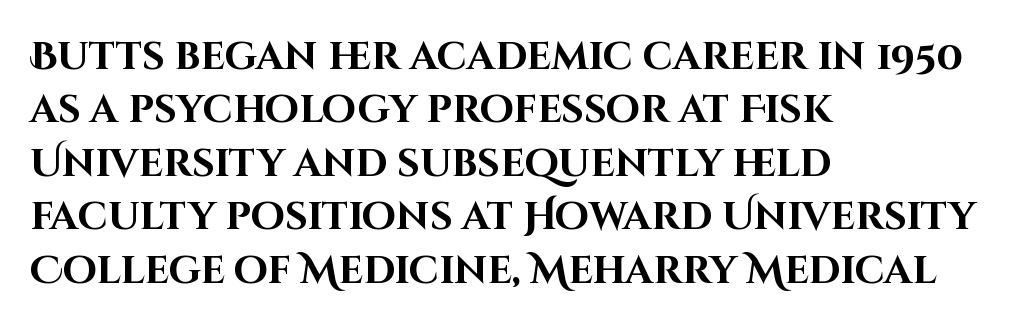
Weight check: bold — yes, fully. Underline: absent. If you measured baseline to baseline, you'd find a middling distance. This sample uses a sans-serif face. You could not count columns in this text — the font is proportionally spaced. These lines stack with their left ends in a neat column.
